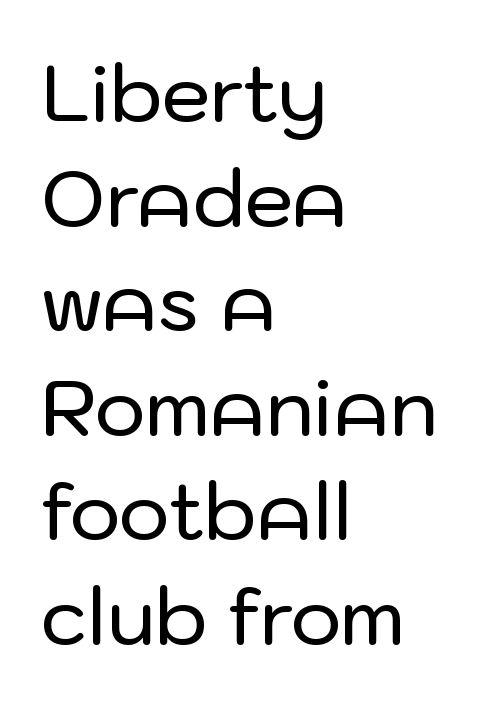
The image shows 78 px sans-serif type, upright; set left-aligned, normal line spacing (1.34x), normal letter spacing, not underlined; low stroke contrast and a medium x-height.
